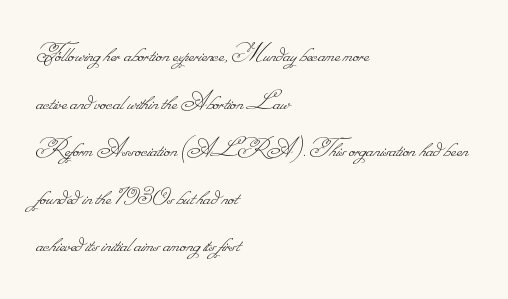
Q: Is the text bold? A: No.
Q: Is the text underlined? A: No.
Q: How is the paragraph aligned? A: Left-aligned.
Q: Is the spacing between letters normal or unusually wide? A: Normal.
Q: Is the spacing between lines tight, normal or loose? A: Normal.
Q: Width (condensed, normal, or wide)? A: Normal.
Q: Stroke contrast? A: Low.
Q: Monospaced? A: No.
